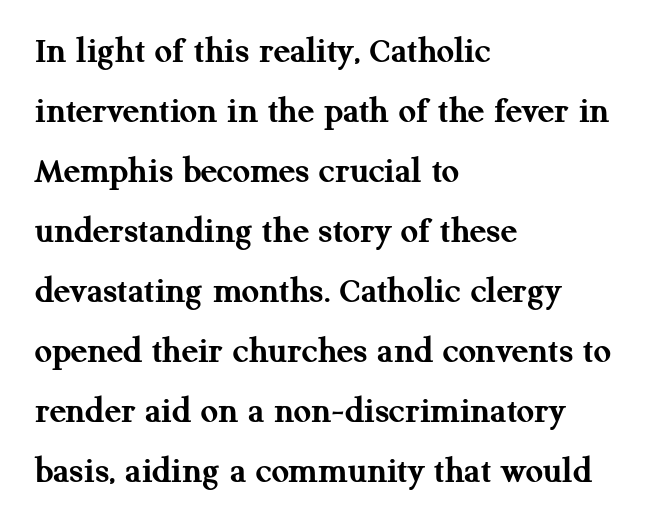
The image shows 38 px semibold serif type, upright; set left-aligned, normal line spacing (1.58x), normal letter spacing, not underlined; medium stroke contrast and a medium x-height.
